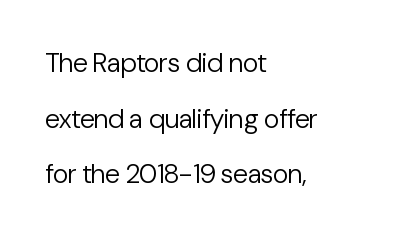
{"italic": "no", "bold": "no", "underline": "no", "align": "left", "line_spacing": "loose", "line_spacing_ratio": 2.06, "letter_spacing": "normal", "letter_spacing_em": 0.0, "glyph_px": 27}
